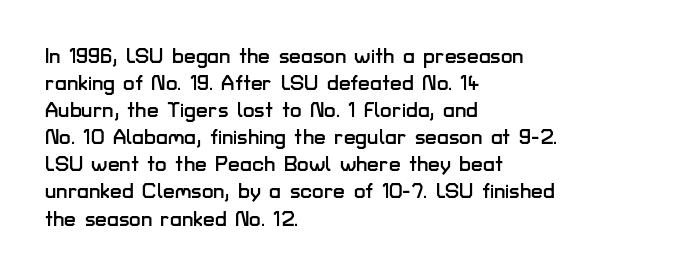
{"italic": "no", "underline": "no", "align": "left", "line_spacing": "normal", "line_spacing_ratio": 1.29, "letter_spacing": "normal", "letter_spacing_em": 0.0, "glyph_px": 21}
